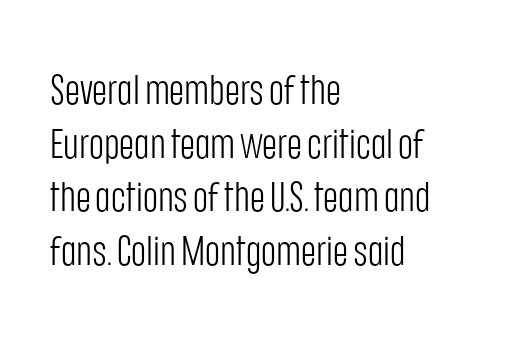
Q: Is the text bold? A: No.
Q: Is the text italic (slanted)? A: No, it is upright.
Q: Is the typeface a serif or a sans-serif typeface? A: Sans-serif.
Q: Is the text underlined? A: No.
Q: How is the paragraph aligned? A: Left-aligned.
Q: Is the spacing between letters normal or unusually wide? A: Normal.
Q: Is the spacing between lines tight, normal or loose? A: Normal.
Q: Width (condensed, normal, or wide)? A: Condensed.
Q: Stroke contrast? A: Low.
Q: x-height? A: Large.
Q: Monospaced? A: No.
